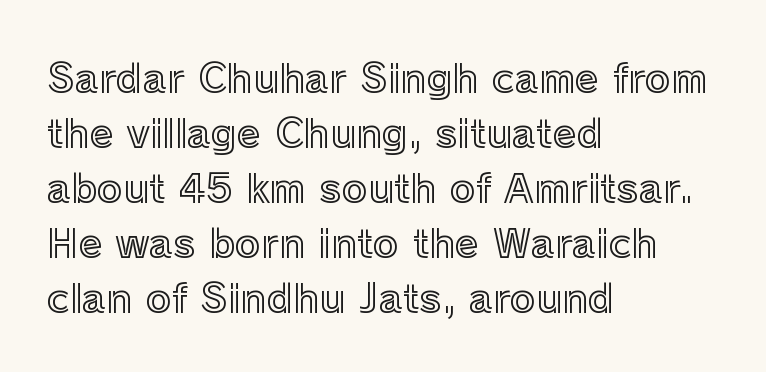
Ascenders rise straight up at ninety degrees. Line spacing here is normal. Note the varied advance widths — an 'i' is clearly narrower than an 'm'. The specimen omits any rule beneath the text block's lines. These lines stack with their left ends in a neat column.
